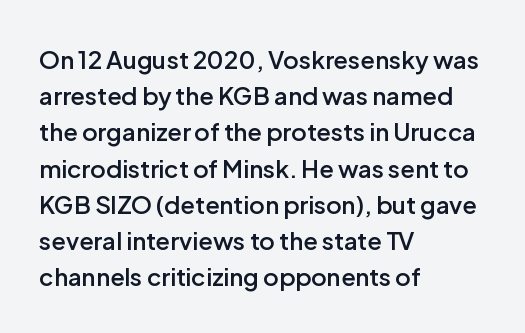
The image shows 24 px text type, upright; set left-aligned, normal line spacing (1.51x), normal letter spacing, not underlined.
